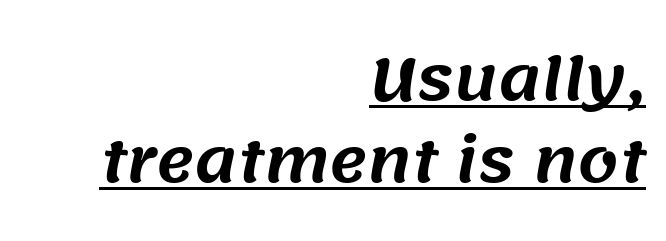
Somebody hit Ctrl+U on this one — the words are underlined. The text was rendered using a sans face with plain stroke endings. Quick note: interline space is typical. Character widths vary here, with narrow letters taking less room than wide ones. Does extra space separate the letters? No, they use regular spacing.
